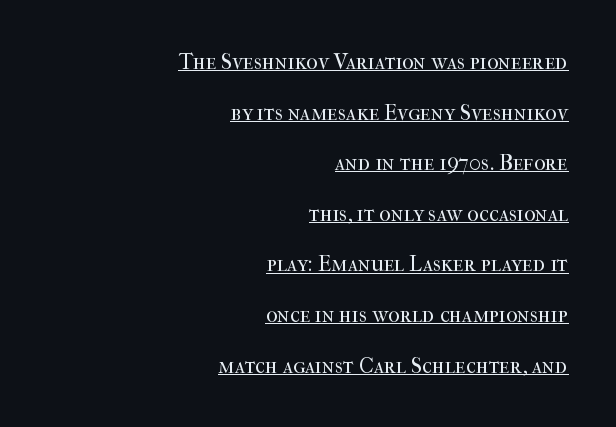
Q: Is the text bold? A: No.
Q: Is the text italic (slanted)? A: No, it is upright.
Q: Is the text underlined? A: Yes.
Q: How is the paragraph aligned? A: Right-aligned.
Q: Is the spacing between letters normal or unusually wide? A: Normal.
Q: Is the spacing between lines tight, normal or loose? A: Loose.
